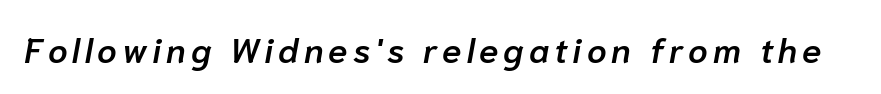
The image shows 35 px semibold type, italic (leaning right); set not underlined; low stroke contrast and a medium x-height.
